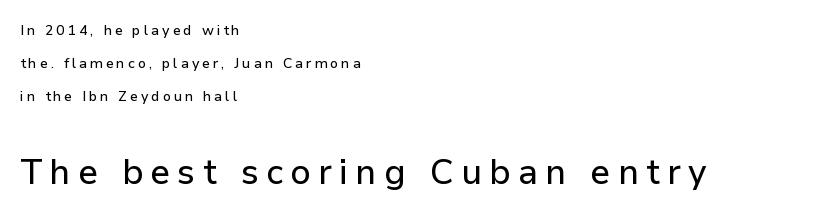
The characters display no serif detailing; their extremities are plain. A bare baseline throughout the passage. These lines stack with their left ends in a neat column. A student would notice the bottom passage is typeset larger than what precedes it. You can tell it's not italic because the verticals are truly vertical. The vertical gap from one line to the next is large.
